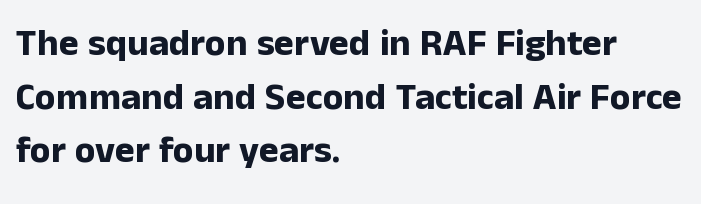
The image shows 38 px bold sans-serif type, upright; set left-aligned, normal line spacing (1.41x), normal letter spacing, not underlined; low stroke contrast and a medium x-height.
